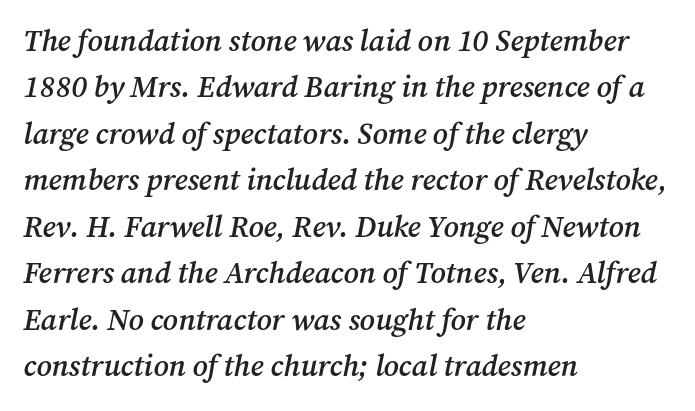
In terms of letterform style, serifs are clearly present. The face used here is proportionally spaced, like ordinary book or web type. Clear beneath every line of the passage. The passage is arranged the way most books set body copy — flush left. You could call the tracking neutral — neither tight nor loose. In terms of leading, this rendering sits right in the middle.
